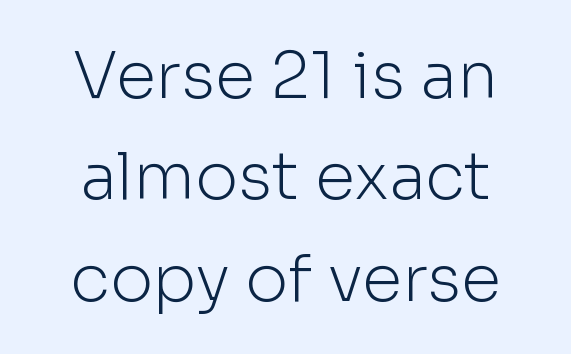
Q: Is the text bold? A: No.
Q: Is the text italic (slanted)? A: No, it is upright.
Q: Is the typeface a serif or a sans-serif typeface? A: Sans-serif.
Q: Is the text underlined? A: No.
Q: How is the paragraph aligned? A: Centered.
Q: Is the spacing between letters normal or unusually wide? A: Normal.
Q: Is the spacing between lines tight, normal or loose? A: Normal.
Q: Width (condensed, normal, or wide)? A: Normal.
Q: Stroke contrast? A: Low.
Q: x-height? A: Medium.
Q: Monospaced? A: No.
